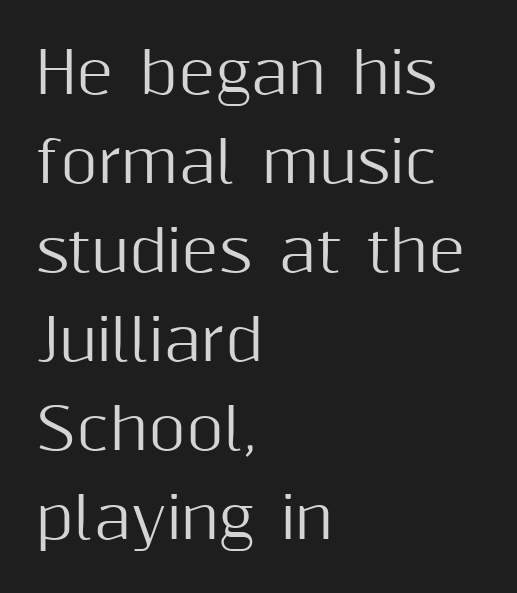
The image shows 57 px sans-serif type, upright; set left-aligned, normal line spacing (1.56x), normal letter spacing, not underlined; medium stroke contrast and a medium x-height.
